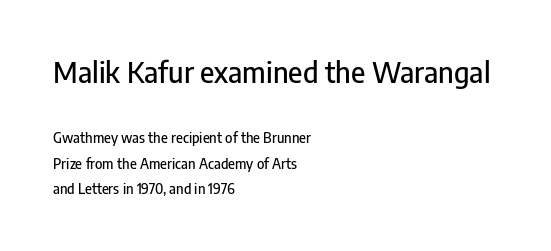
Q: Is the text italic (slanted)? A: No, it is upright.
Q: Is the typeface a serif or a sans-serif typeface? A: Sans-serif.
Q: Is the text underlined? A: No.
Q: How is the paragraph aligned? A: Left-aligned.
Q: Is the spacing between letters normal or unusually wide? A: Normal.
Q: Which block of text is set in a larger size, the first (top) or the second (bottom)? A: The first (top) one.
Q: Width (condensed, normal, or wide)? A: Condensed.
Q: Stroke contrast? A: Low.
Q: x-height? A: Medium.
Q: Monospaced? A: No.
